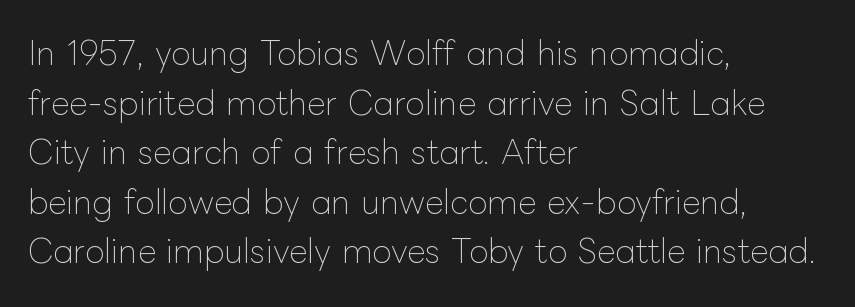
The image shows 32 px thin type, upright; set left-aligned, normal line spacing (1.55x), normal letter spacing, not underlined; low stroke contrast and a medium x-height.
